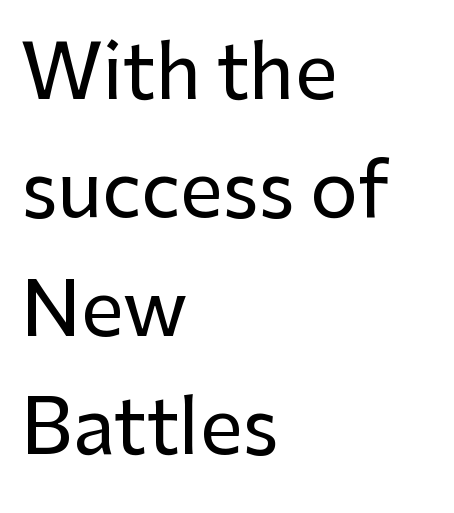
Q: Is the text italic (slanted)? A: No, it is upright.
Q: Is the typeface a serif or a sans-serif typeface? A: Sans-serif.
Q: Is the text underlined? A: No.
Q: How is the paragraph aligned? A: Left-aligned.
Q: Is the spacing between letters normal or unusually wide? A: Normal.
Q: Is the spacing between lines tight, normal or loose? A: Normal.
Q: Width (condensed, normal, or wide)? A: Normal.
Q: Stroke contrast? A: Low.
Q: x-height? A: Medium.
Q: Monospaced? A: No.
